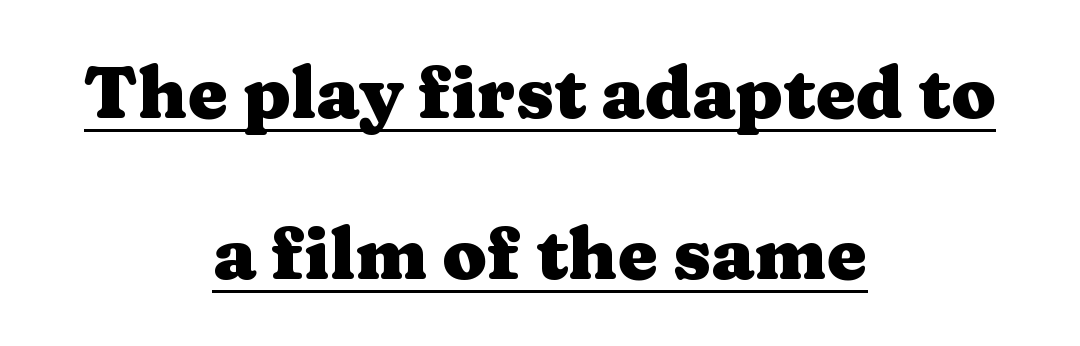
The typesetter chose a symmetrical, centered arrangement here. Does the weight exceed regular? Yes, all the way to bold. The specimen includes a rule beneath the text block's lines. The passage shown is typed in a proportional face where columns would drift. You could call the tracking neutral — neither tight nor loose.
